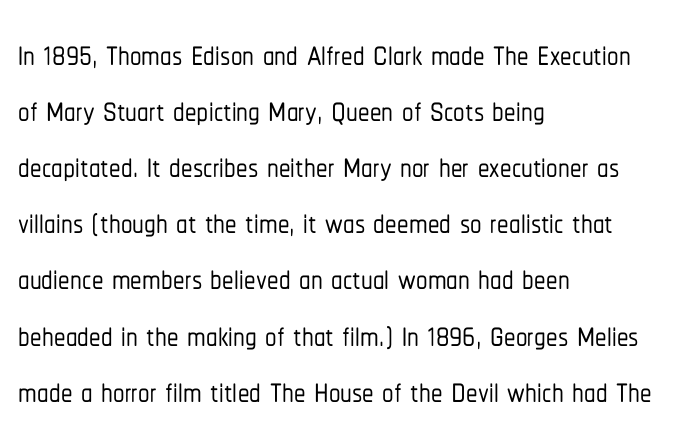
The image shows 46 px condensed sans-serif type, upright; set left-aligned, line spacing 1.22x, normal letter spacing, not underlined; low stroke contrast and a medium x-height.
